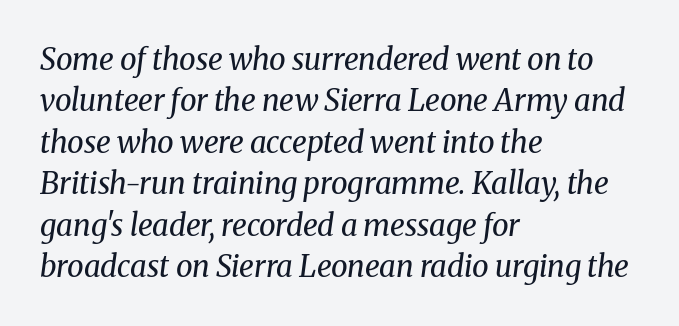
The image shows 30 px regular-weight serif type, italic (leaning right); set left-aligned, normal line spacing (1.38x), normal letter spacing, not underlined; medium stroke contrast and a medium x-height.
